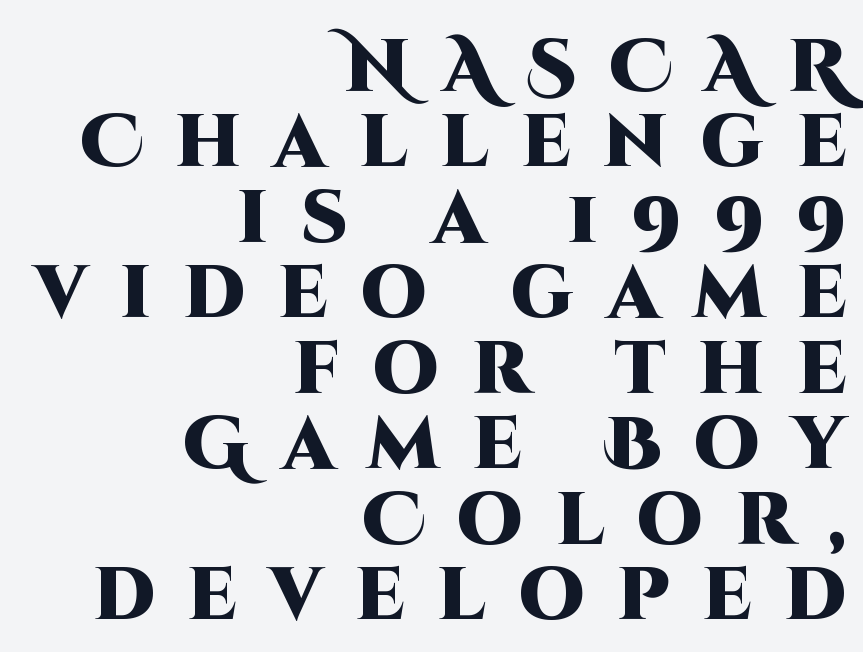
Caption: bold face, heavy strokes. Loose tracking; the words dissolve into strings of separated letters. Upright lettering throughout. This rendering employs a face without finishing strokes, i.e., a sans-serif. Unmarked baselines from the first word to the last. Closely set lines give the paragraph a compact silhouette.
